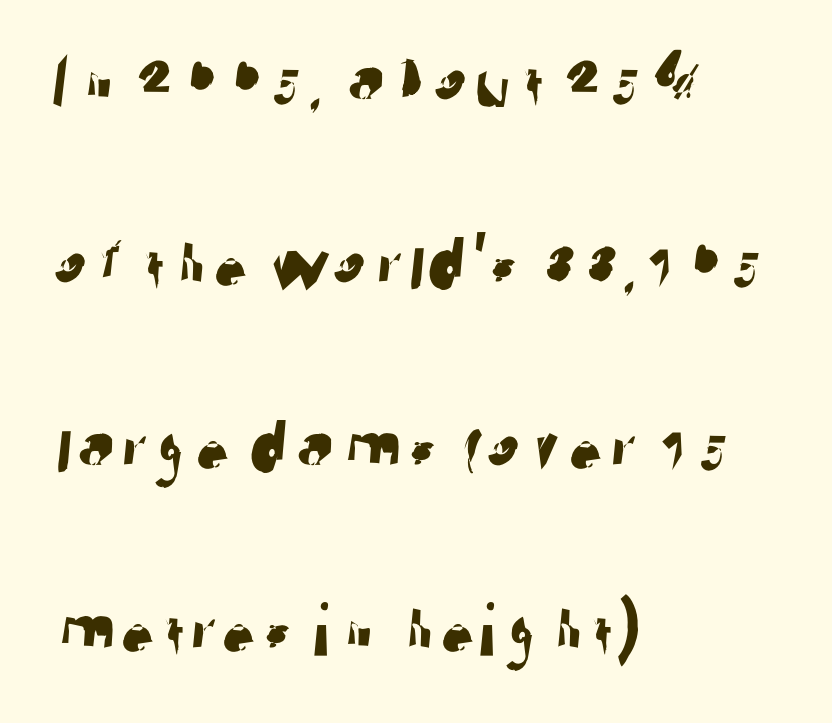
The image shows 76 px sans-serif type; set left-aligned, loose line spacing (2.41x), normal letter spacing, not underlined; low stroke contrast and a medium x-height.
